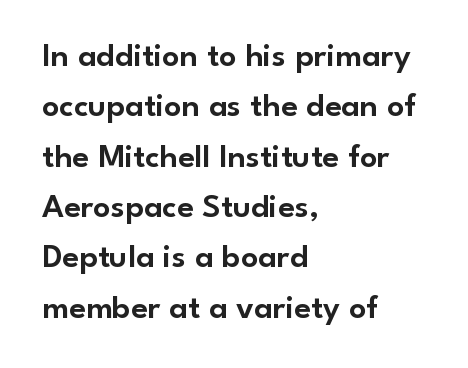
{"serif": "no", "italic": "no", "width": "normal", "stroke_contrast": "low", "x_height": "small", "monospaced": "no", "underline": "no", "align": "left", "line_spacing": "normal", "line_spacing_ratio": 1.48, "letter_spacing": "normal", "letter_spacing_em": 0.0, "glyph_px": 34}
